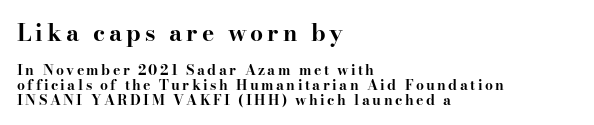
This sample trades vertical openness for compactness between lines. Heft: maximum for text — a bold. Type without underlining. Note: larger setting up top, smaller setting below.
